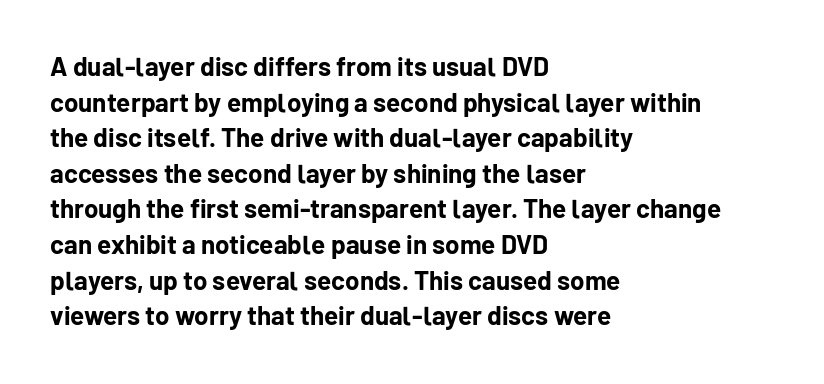
Descenders are the only things crossing below the line. Weight: bold. The tracking reads as untouched default to a designer's eye. A typesetter would mark this as roman, not italic.
